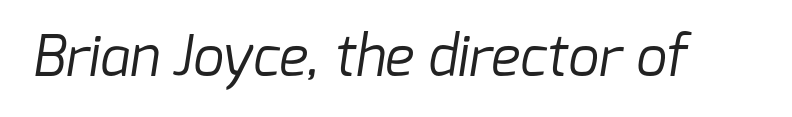
{"serif": "no", "bold": "no", "weight": "regular", "width": "normal", "stroke_contrast": "low", "x_height": "medium", "monospaced": "no", "underline": "no", "letter_spacing": "normal", "letter_spacing_em": 0.0, "glyph_px": 55}
